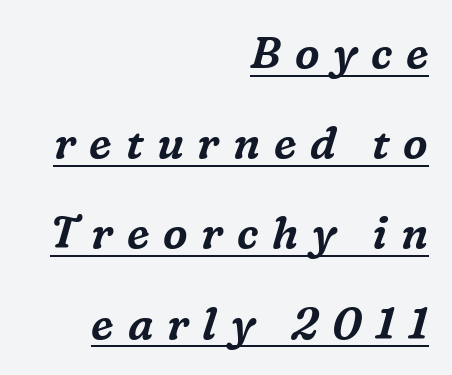
The letterforms stand isolated, each surrounded by extra space. There's an unmistakable incline to the writing here. Every word sits above its own underline. Yep, those are serifs on the letters.
